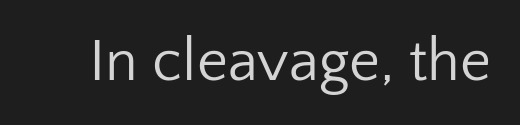
Q: Is the text bold? A: No.
Q: Is the text italic (slanted)? A: No, it is upright.
Q: Is the typeface a serif or a sans-serif typeface? A: Sans-serif.
Q: Is the text underlined? A: No.
Q: Is the spacing between letters normal or unusually wide? A: Normal.
Q: Width (condensed, normal, or wide)? A: Normal.
Q: Stroke contrast? A: Low.
Q: x-height? A: Medium.
Q: Monospaced? A: No.
